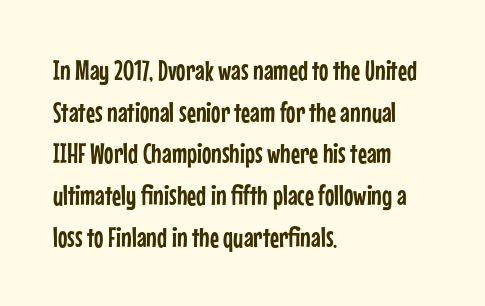
The image shows 28 px condensed sans-serif type, upright; set left-aligned, normal line spacing (1.49x), normal letter spacing, not underlined; low stroke contrast and a medium x-height.
